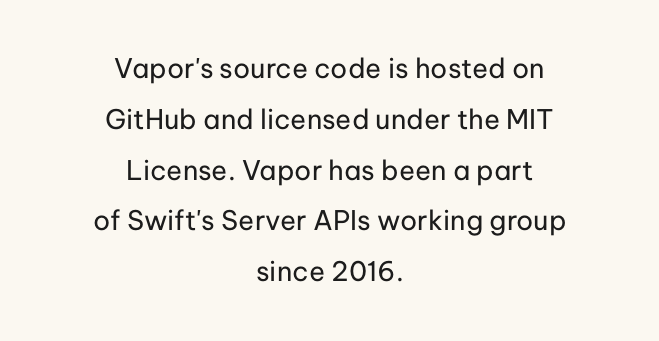
Weight class: somewhere from thin through regular. The letters stand upright; this is a roman face. Check the space under the baseline: it is left empty. Default kerning and tracking; the words read as compact shapes.
